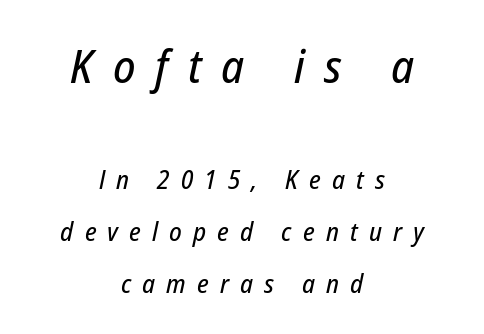
Q: Is the text italic (slanted)? A: Yes, it leans right by about 12 degrees.
Q: Is the text underlined? A: No.
Q: How is the paragraph aligned? A: Centered.
Q: Is the spacing between letters normal or unusually wide? A: Unusually wide.
Q: Is the spacing between lines tight, normal or loose? A: Loose.
Q: Which block of text is set in a larger size, the first (top) or the second (bottom)? A: The first (top) one.
Q: Width (condensed, normal, or wide)? A: Condensed.
Q: Stroke contrast? A: Low.
Q: x-height? A: Medium.
Q: Monospaced? A: No.
